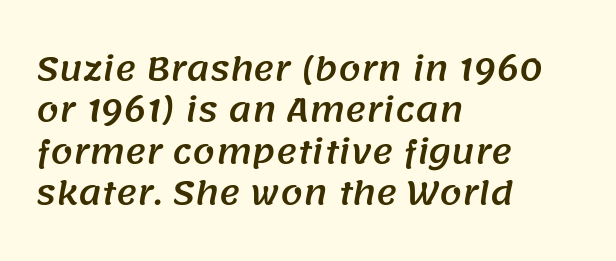
Q: Is the typeface a serif or a sans-serif typeface? A: Sans-serif.
Q: Is the text underlined? A: No.
Q: How is the paragraph aligned? A: Left-aligned.
Q: Is the spacing between letters normal or unusually wide? A: Normal.
Q: Is the spacing between lines tight, normal or loose? A: Normal.
Q: Width (condensed, normal, or wide)? A: Normal.
Q: Stroke contrast? A: Medium.
Q: x-height? A: Large.
Q: Monospaced? A: No.
